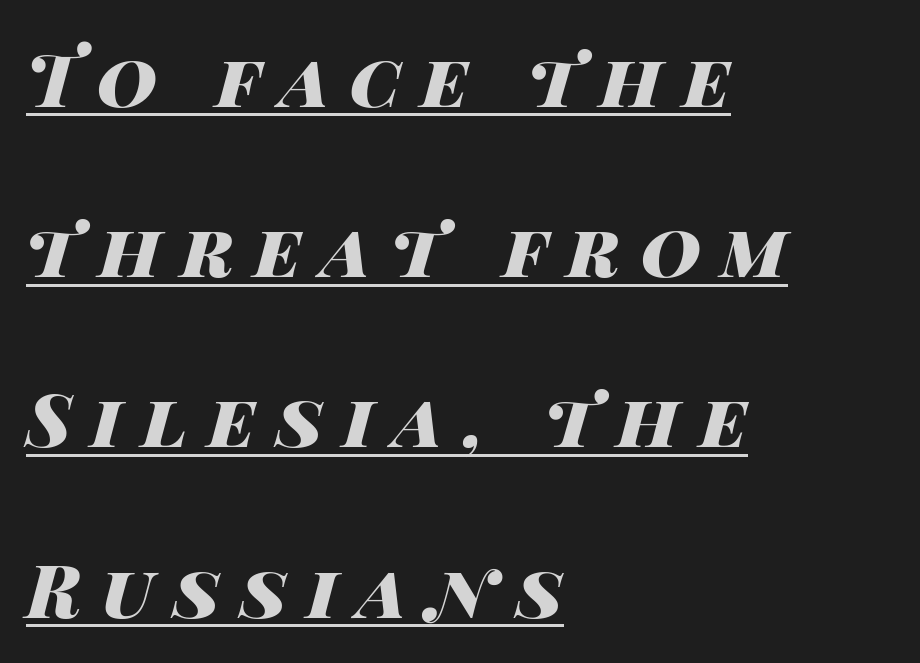
Q: Is the text bold? A: Yes.
Q: Is the text italic (slanted)? A: Yes, it leans right by about 14 degrees.
Q: Is the text underlined? A: Yes.
Q: How is the paragraph aligned? A: Left-aligned.
Q: Is the spacing between letters normal or unusually wide? A: Unusually wide.
Q: Is the spacing between lines tight, normal or loose? A: Loose.
Q: Width (condensed, normal, or wide)? A: Wide.
Q: Stroke contrast? A: High.
Q: x-height? A: Large.
Q: Monospaced? A: No.
